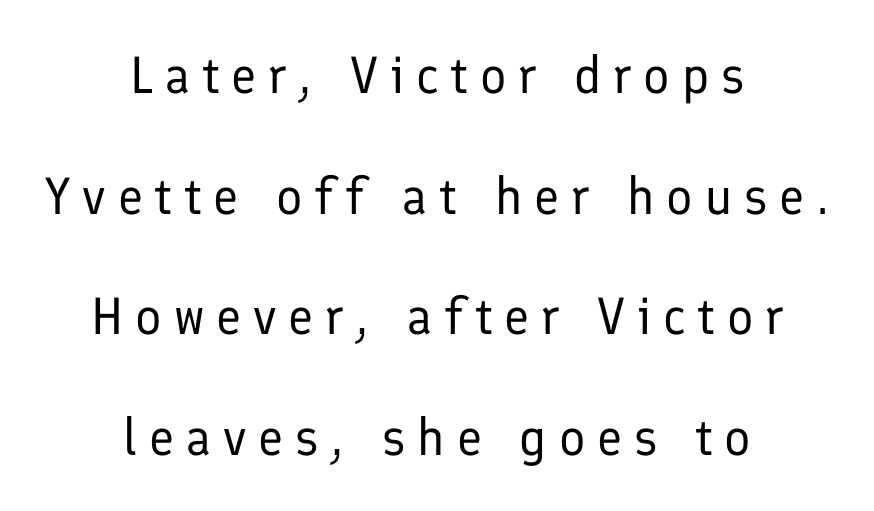
The image shows 52 px regular-weight sans-serif type, upright; set centered, loose line spacing (2.32x), unusually wide letter spacing (+0.23 em), not underlined; low stroke contrast and a medium x-height.
